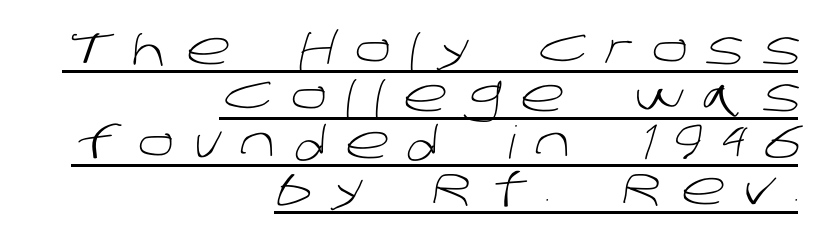
{"serif": "no", "bold": "no", "weight": "light", "width": "normal", "stroke_contrast": "low", "x_height": "large", "monospaced": "no", "underline": "yes", "align": "right", "line_spacing": "tight", "line_spacing_ratio": 1.04, "letter_spacing": "wide", "letter_spacing_em": 0.43, "glyph_px": 45}
